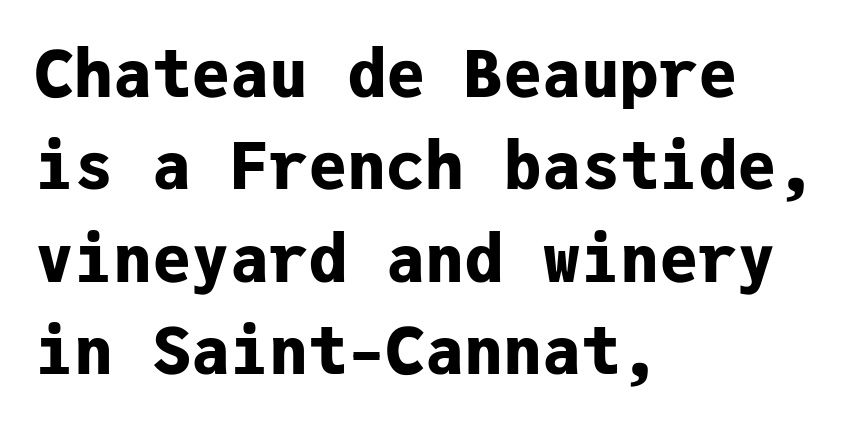
The image shows 65 px bold sans-serif type, upright, monospaced; set left-aligned, normal line spacing (1.42x), normal letter spacing, not underlined; low stroke contrast and a medium x-height.
